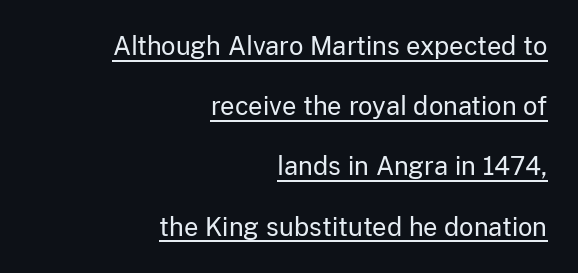
The image shows 25 px text type, upright; set right-aligned, loose line spacing (2.41x), normal letter spacing, underlined.
